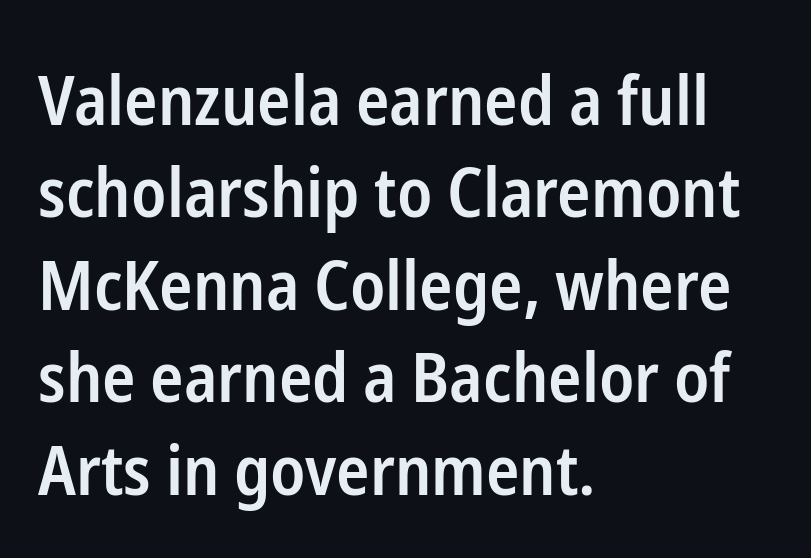
The image shows 69 px semibold, condensed sans-serif type, upright; set left-aligned, normal line spacing (1.34x), normal letter spacing, not underlined; low stroke contrast and a medium x-height.
